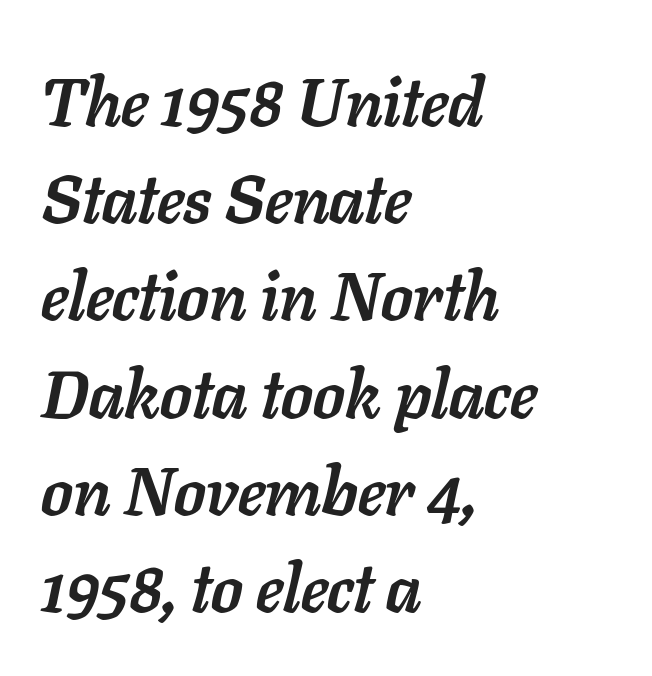
The image shows 68 px semibold type, italic (leaning right); set left-aligned, normal line spacing (1.43x), normal letter spacing, not underlined; low stroke contrast and a medium x-height.
